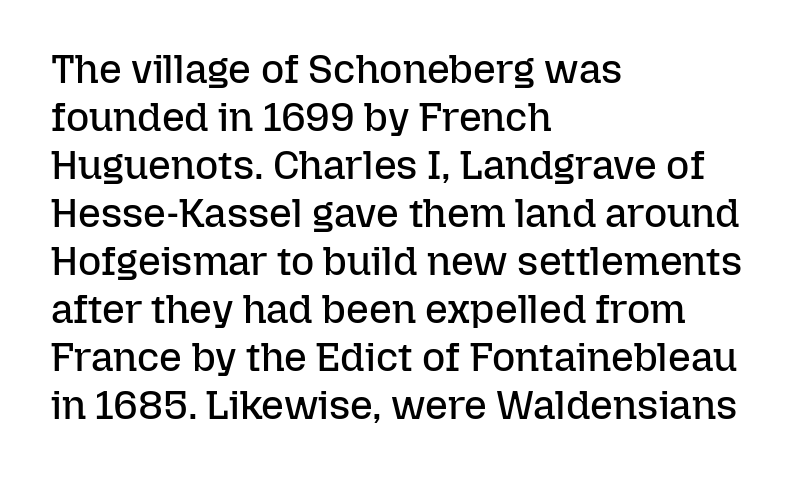
{"italic": "no", "bold": "no", "weight": "regular", "width": "normal", "stroke_contrast": "low", "x_height": "medium", "monospaced": "no", "underline": "no", "align": "left", "line_spacing_ratio": 1.2, "letter_spacing": "normal", "letter_spacing_em": 0.0, "glyph_px": 40}
